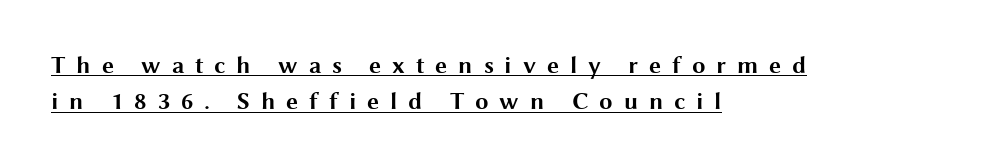
Q: Is the text bold? A: Yes.
Q: Is the text italic (slanted)? A: No, it is upright.
Q: Is the text underlined? A: Yes.
Q: How is the paragraph aligned? A: Left-aligned.
Q: Is the spacing between letters normal or unusually wide? A: Unusually wide.
Q: Is the spacing between lines tight, normal or loose? A: Normal.
